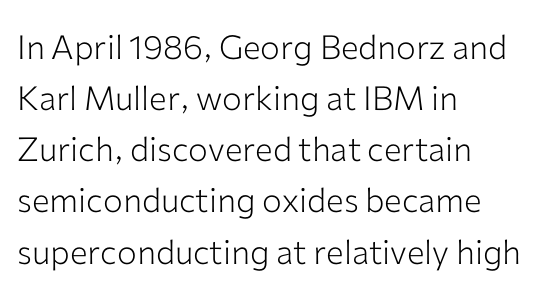
{"serif": "no", "italic": "no", "bold": "no", "weight": "light", "width": "normal", "stroke_contrast": "low", "x_height": "medium", "monospaced": "no", "underline": "no", "align": "left", "line_spacing": "normal", "line_spacing_ratio": 1.55, "letter_spacing": "normal", "letter_spacing_em": 0.0, "glyph_px": 33}
